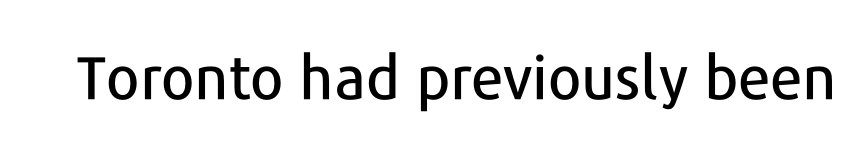
The image shows 60 px sans-serif type, upright; set normal letter spacing, not underlined; low stroke contrast and a medium x-height.
